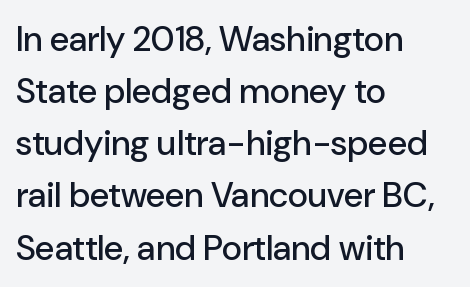
Q: Is the text italic (slanted)? A: No, it is upright.
Q: Is the typeface a serif or a sans-serif typeface? A: Sans-serif.
Q: Is the text underlined? A: No.
Q: How is the paragraph aligned? A: Left-aligned.
Q: Is the spacing between letters normal or unusually wide? A: Normal.
Q: Is the spacing between lines tight, normal or loose? A: Normal.
Q: Width (condensed, normal, or wide)? A: Normal.
Q: Stroke contrast? A: Low.
Q: x-height? A: Medium.
Q: Monospaced? A: No.
